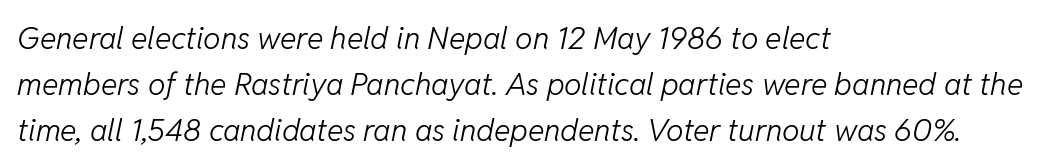
{"italic": "yes", "lean": "right", "slant_degrees": 11, "bold": "no", "weight": "light", "width": "normal", "stroke_contrast": "low", "x_height": "medium", "monospaced": "no", "underline": "no", "align": "left", "line_spacing": "normal", "line_spacing_ratio": 1.49, "letter_spacing": "normal", "letter_spacing_em": 0.0, "glyph_px": 31}
